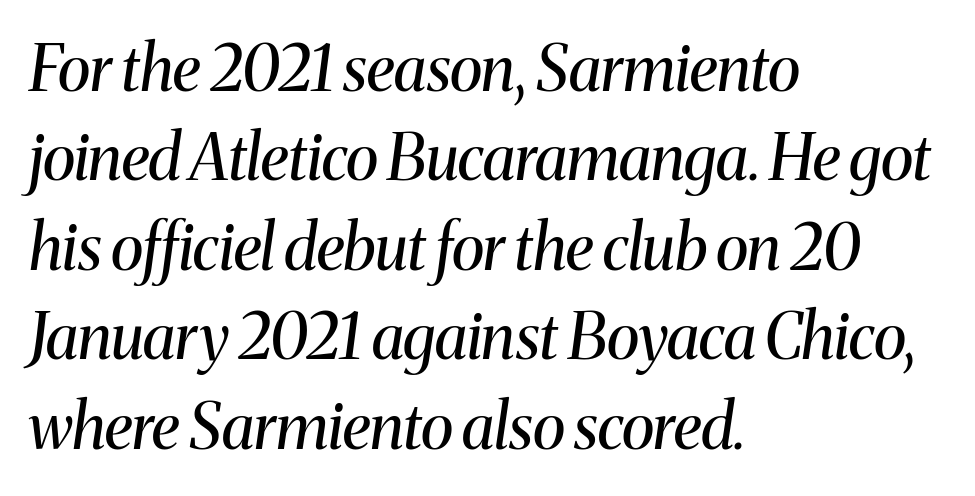
What's the leading like? Ordinary, nothing unusual. Glance below the letters and you will spot only blank space. Teacher's note: observe the even left margin — that is flush-left alignment. The font family rendered here belongs to the serif group. The rendering uses natural spacing where letterforms have individual widths.
